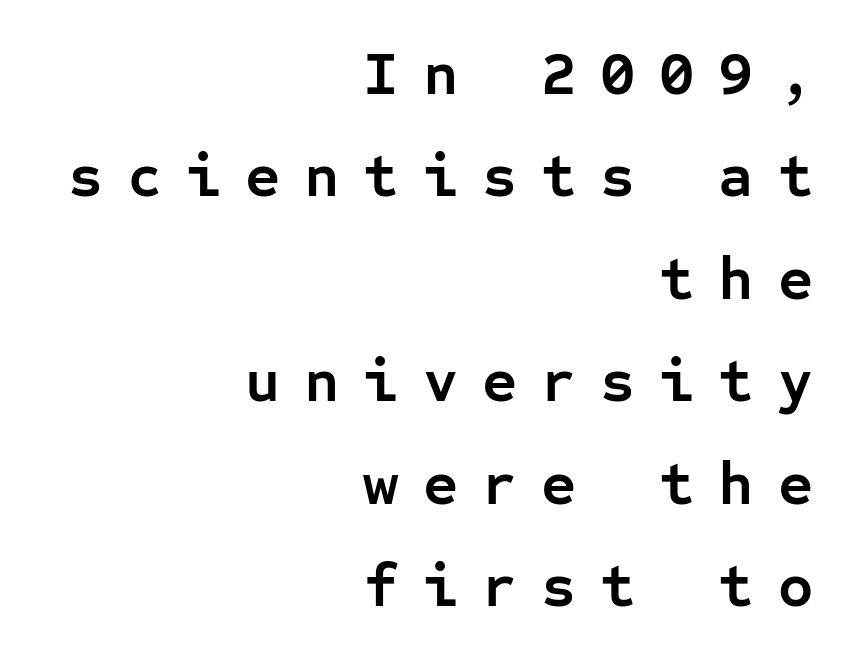
The rendering uses a bold face; every stroke is thick and dark. This rendering employs a face without finishing strokes, i.e., a sans-serif. Looks like terminal output: every glyph gets an equal slot. Rows of type keep a routine distance in the vertical direction.
